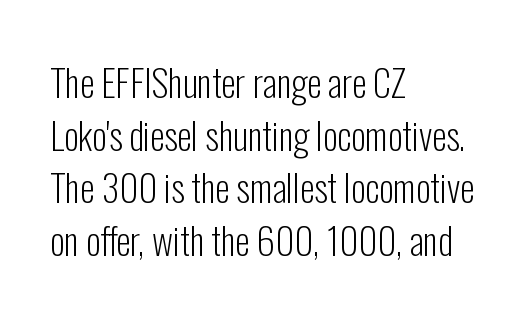
Q: Is the text bold? A: No.
Q: Is the text italic (slanted)? A: No, it is upright.
Q: Is the typeface a serif or a sans-serif typeface? A: Sans-serif.
Q: Is the text underlined? A: No.
Q: How is the paragraph aligned? A: Left-aligned.
Q: Is the spacing between letters normal or unusually wide? A: Normal.
Q: Is the spacing between lines tight, normal or loose? A: Normal.
Q: Width (condensed, normal, or wide)? A: Condensed.
Q: Stroke contrast? A: Low.
Q: x-height? A: Medium.
Q: Monospaced? A: No.
